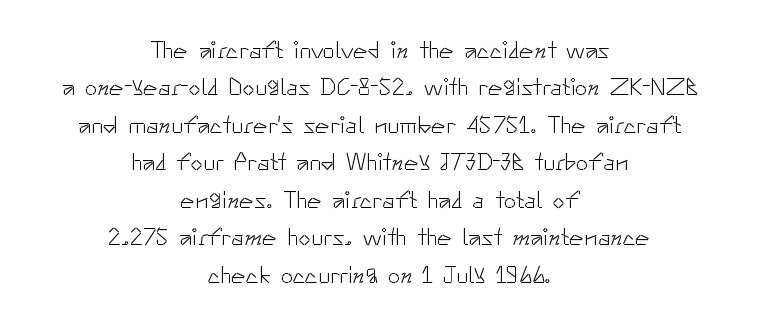
Is this a heavy cut? Hardly; it is regular or lighter. This sample uses an upright cut, with every glyph sitting square on the baseline. The passage shown has conventional tracking throughout. Where is the straight margin? There isn't one; the lines are centered. A typesetter would call this leading conventional body-copy spacing.
